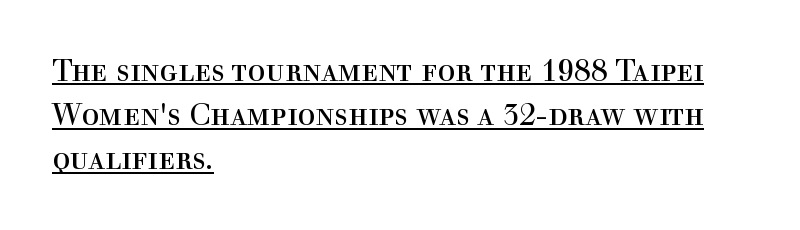
The image shows 30 px regular-weight serif type, upright; set left-aligned, normal line spacing (1.47x), normal letter spacing, underlined; a medium x-height.
